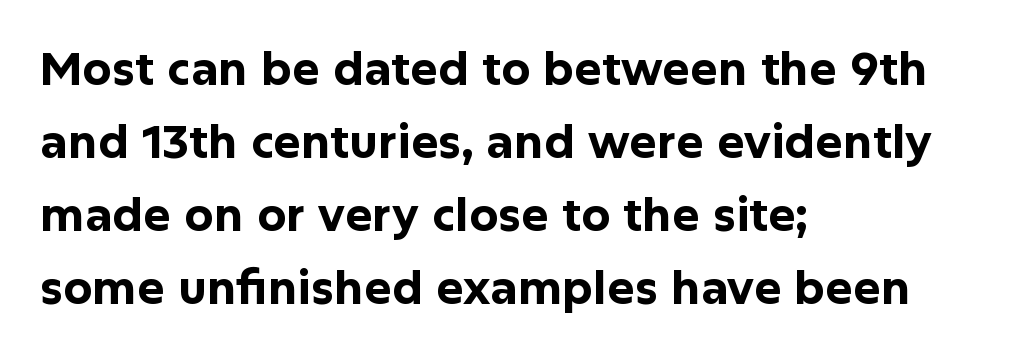
Q: Is the text bold? A: Yes.
Q: Is the text italic (slanted)? A: No, it is upright.
Q: Is the typeface a serif or a sans-serif typeface? A: Sans-serif.
Q: Is the text underlined? A: No.
Q: How is the paragraph aligned? A: Left-aligned.
Q: Is the spacing between letters normal or unusually wide? A: Normal.
Q: Is the spacing between lines tight, normal or loose? A: Normal.
Q: Width (condensed, normal, or wide)? A: Normal.
Q: Stroke contrast? A: Low.
Q: x-height? A: Medium.
Q: Monospaced? A: No.
